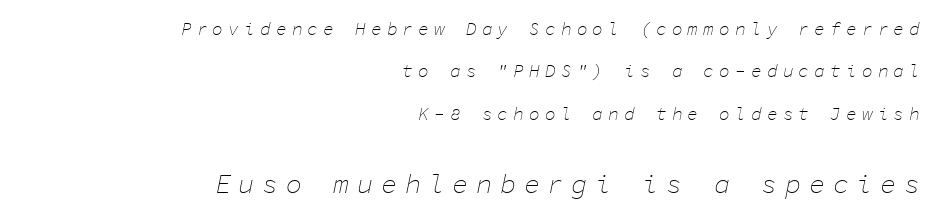
Bare-footed words on every line. This is not heavy type; no bold has been used. Honestly, the rows look like they've been pulled way apart. Someone cranked the tracking dial way up on this one.
